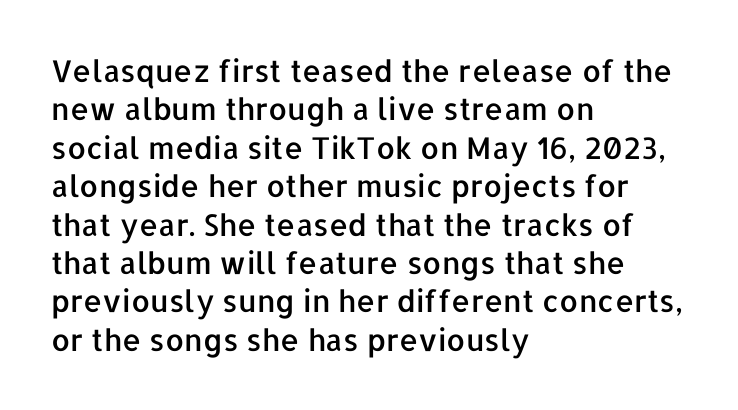
{"serif": "no", "italic": "no", "width": "normal", "stroke_contrast": "low", "x_height": "medium", "monospaced": "no", "underline": "no", "align": "left", "line_spacing": "normal", "line_spacing_ratio": 1.28, "letter_spacing": "normal", "letter_spacing_em": 0.0, "glyph_px": 30}
